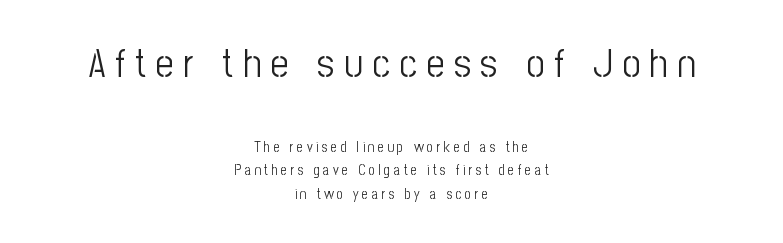
Whoever set this chose a conventional vertical rhythm. A typesetter would call this proportional, since set widths differ per character. Where is the straight margin? There isn't one; the lines are centered. The space beneath each line is pristine and unruled.
